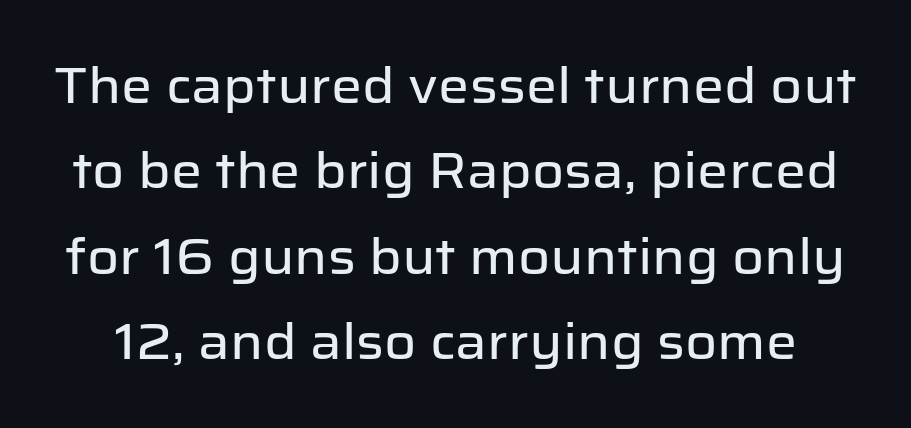
The image shows 49 px sans-serif type, upright; set line spacing 1.74x, normal letter spacing, not underlined; low stroke contrast and a medium x-height.
